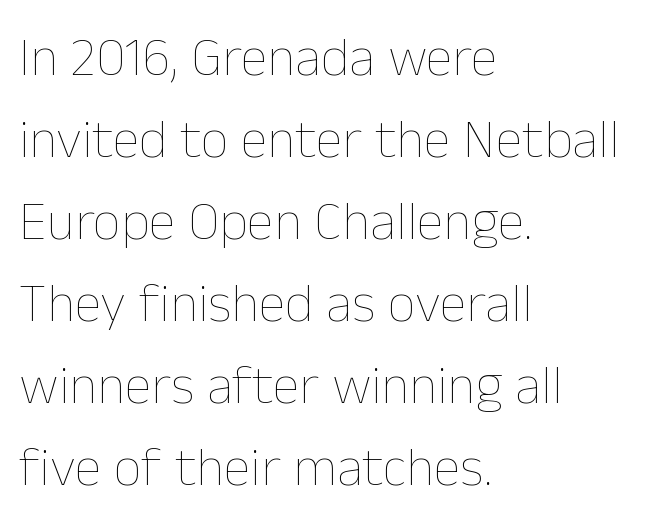
Q: Is the text bold? A: No.
Q: Is the text italic (slanted)? A: No, it is upright.
Q: Is the text underlined? A: No.
Q: How is the paragraph aligned? A: Left-aligned.
Q: Is the spacing between letters normal or unusually wide? A: Normal.
Q: Is the spacing between lines tight, normal or loose? A: Normal.
Q: Width (condensed, normal, or wide)? A: Normal.
Q: Stroke contrast? A: Low.
Q: x-height? A: Medium.
Q: Monospaced? A: No.
